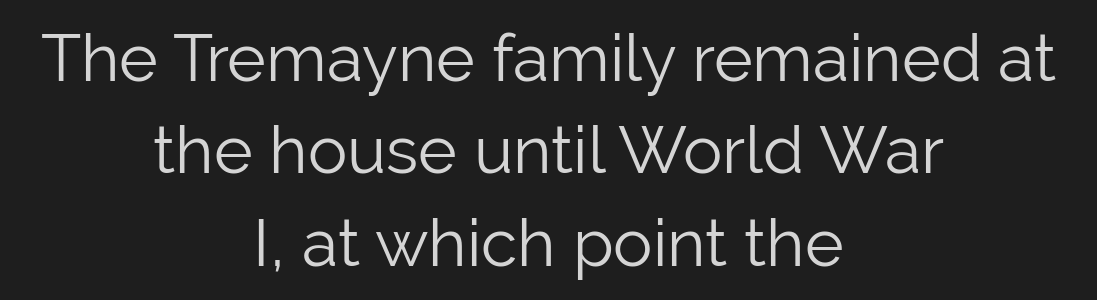
The image shows 66 px light sans-serif type, upright; set centered, normal line spacing (1.4x), normal letter spacing, not underlined; low stroke contrast and a medium x-height.
